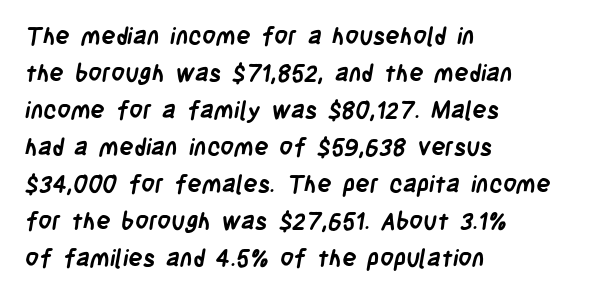
Caption: bold face, heavy strokes. The space between consecutive lines is moderate. A student would call this left alignment; a typographer would say flush left, rag right. Just letters on the line, the space beneath them empty.
